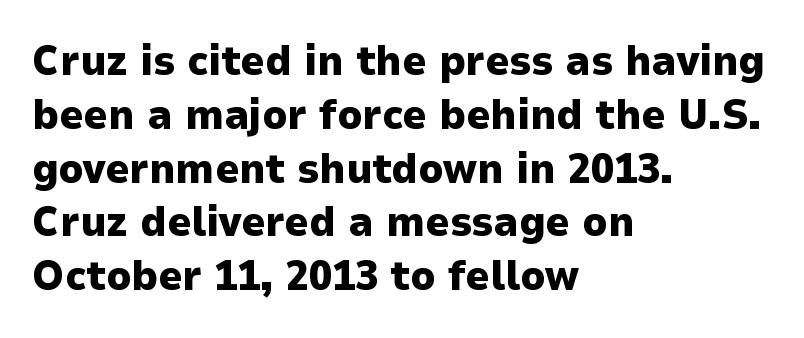
Q: Is the text bold? A: Yes.
Q: Is the text italic (slanted)? A: No, it is upright.
Q: Is the typeface a serif or a sans-serif typeface? A: Sans-serif.
Q: Is the text underlined? A: No.
Q: How is the paragraph aligned? A: Left-aligned.
Q: Is the spacing between letters normal or unusually wide? A: Normal.
Q: Is the spacing between lines tight, normal or loose? A: Normal.
Q: Width (condensed, normal, or wide)? A: Normal.
Q: Stroke contrast? A: Low.
Q: x-height? A: Medium.
Q: Monospaced? A: No.
